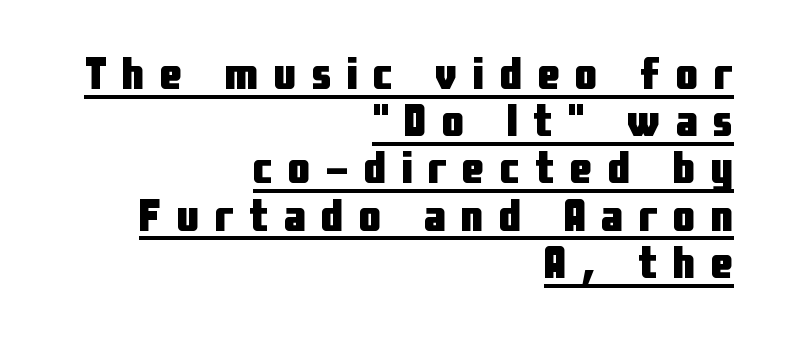
{"serif": "no", "italic": "no", "bold": "yes", "weight": "heavy", "width": "condensed", "stroke_contrast": "low", "x_height": "medium", "monospaced": "no", "underline": "yes", "align": "right", "line_spacing": "tight", "line_spacing_ratio": 1.05, "letter_spacing": "wide", "letter_spacing_em": 0.34, "glyph_px": 45}
